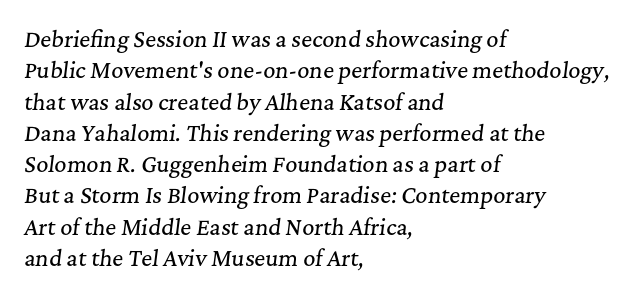
Q: Is the text italic (slanted)? A: Yes, it leans right by about 7 degrees.
Q: Is the text underlined? A: No.
Q: How is the paragraph aligned? A: Left-aligned.
Q: Is the spacing between letters normal or unusually wide? A: Normal.
Q: Is the spacing between lines tight, normal or loose? A: Normal.
